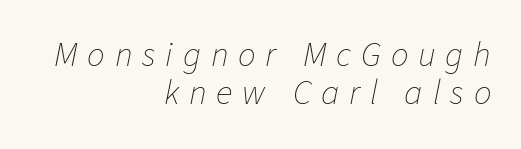
In CSS terms this would be text-align: right. Character widths vary here, with narrow letters taking less room than wide ones. Unbolded letterforms with no extra heft. Descender tails drop into unmarked territory. Here the glyphs are tracked loosely, breaking word shapes into spaced letters. An italicized treatment has been applied to the whole sample.
